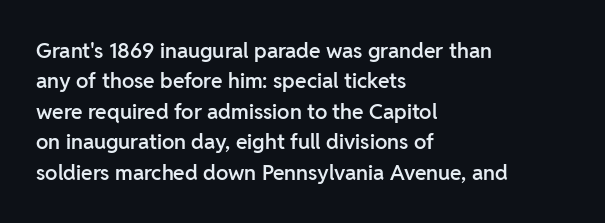
The image shows 21 px text type, upright; set left-aligned, normal line spacing (1.45x), normal letter spacing, not underlined.
